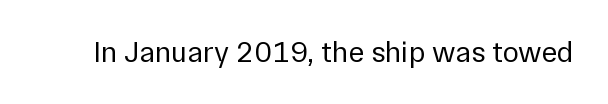
Q: Is the text bold? A: No.
Q: Is the text italic (slanted)? A: No, it is upright.
Q: Is the typeface a serif or a sans-serif typeface? A: Sans-serif.
Q: Is the text underlined? A: No.
Q: Is the spacing between letters normal or unusually wide? A: Normal.
Q: Width (condensed, normal, or wide)? A: Normal.
Q: x-height? A: Medium.
Q: Monospaced? A: No.
